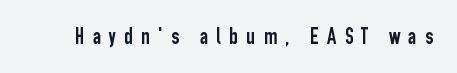
Letter spacing: wide. The gap between lines stays unmarked. Is there any slant? The stems are plumb.
